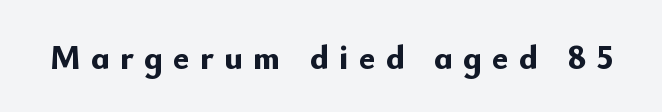
Check under the words: just untouched page. Tracking here is generous; glyphs stand well apart from one another. Here the designer chose a conventional face with non-uniform glyph widths. Font category for this specimen: sans-serif. Vertical strokes here are truly vertical. The glyphs have the mass of a bold cut.
